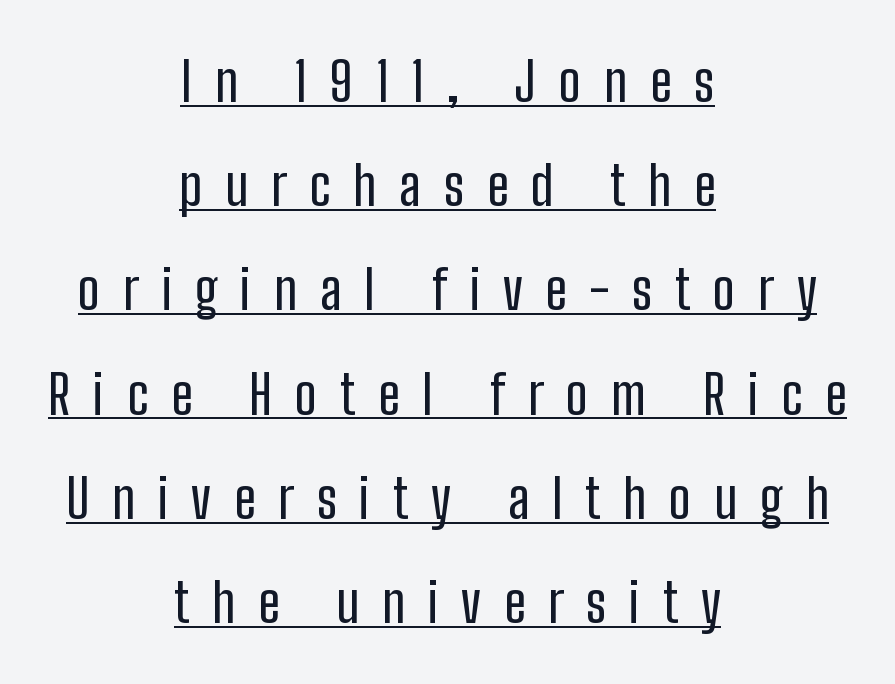
The image shows 54 px condensed sans-serif type, upright; set centered, loose line spacing (1.93x), unusually wide letter spacing (+0.42 em), underlined; low stroke contrast and a medium x-height.
